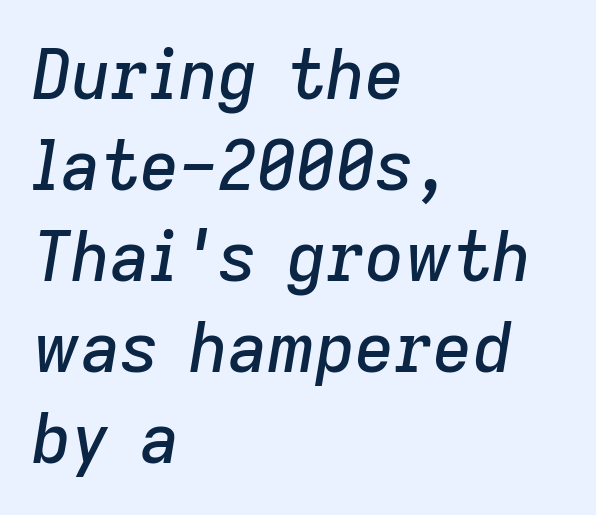
Q: Is the text italic (slanted)? A: Yes, it leans right by about 9 degrees.
Q: Is the text underlined? A: No.
Q: How is the paragraph aligned? A: Left-aligned.
Q: Is the spacing between letters normal or unusually wide? A: Normal.
Q: Is the spacing between lines tight, normal or loose? A: Normal.
Q: Width (condensed, normal, or wide)? A: Normal.
Q: Stroke contrast? A: Low.
Q: x-height? A: Medium.
Q: Monospaced? A: No.
